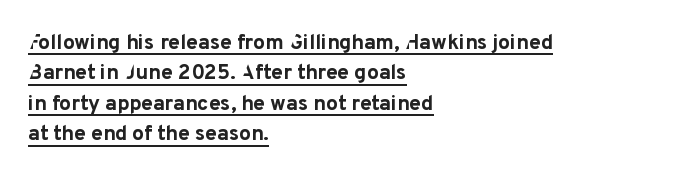
The image shows 21 px bold type, upright; set left-aligned, normal line spacing (1.45x), normal letter spacing, underlined.
